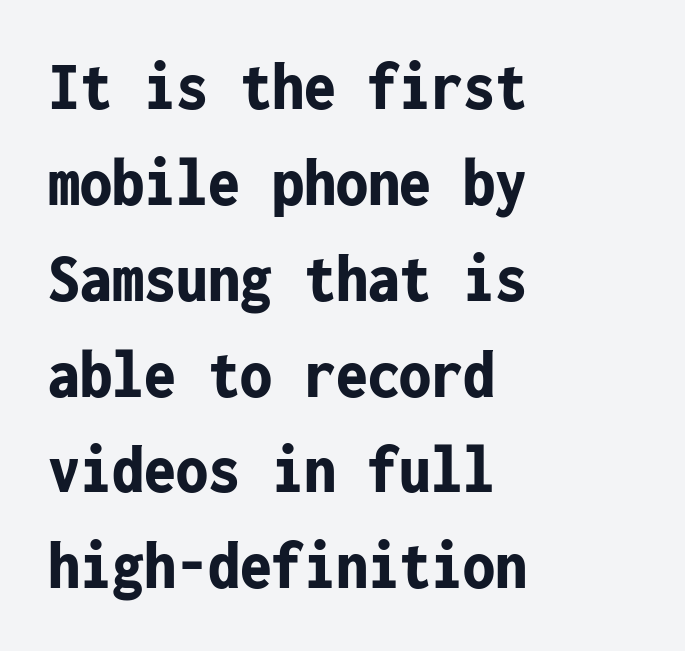
Honestly, the row spacing looks completely unremarkable. Descender tails drop into unmarked territory. Stroke thickness is high; the sample reads as a true bold. Nothing unusual about the tracking: characters are spaced as the font intends.
